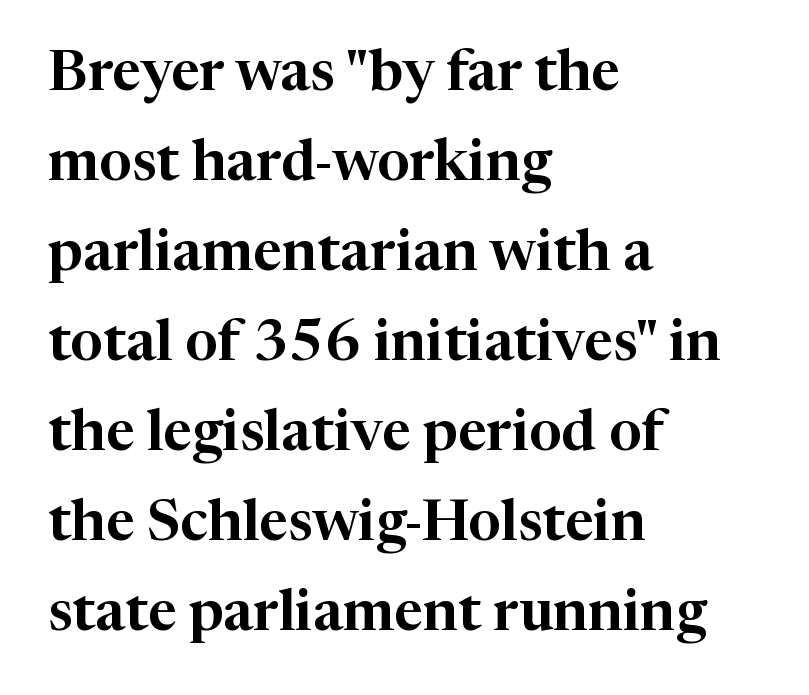
The image shows 57 px serif type, upright; set left-aligned, normal line spacing (1.58x), normal letter spacing, not underlined; high stroke contrast and a medium x-height.
